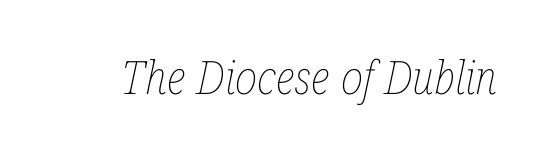
Q: Is the text bold? A: No.
Q: Is the text italic (slanted)? A: Yes, it leans right by about 12 degrees.
Q: Is the text underlined? A: No.
Q: Is the spacing between letters normal or unusually wide? A: Normal.
Q: Width (condensed, normal, or wide)? A: Condensed.
Q: Stroke contrast? A: Low.
Q: x-height? A: Medium.
Q: Monospaced? A: No.
